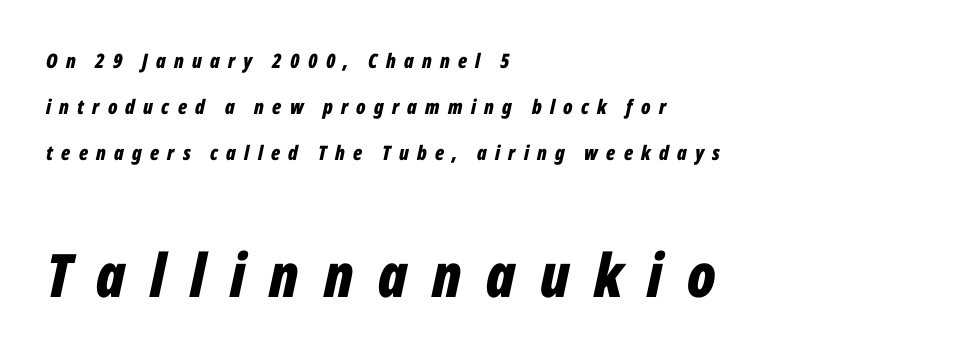
Q: Is the text bold? A: Yes.
Q: Is the text italic (slanted)? A: Yes, it leans right by about 12 degrees.
Q: Is the text underlined? A: No.
Q: How is the paragraph aligned? A: Left-aligned.
Q: Is the spacing between letters normal or unusually wide? A: Unusually wide.
Q: Is the spacing between lines tight, normal or loose? A: Loose.
Q: Which block of text is set in a larger size, the first (top) or the second (bottom)? A: The second (bottom) one.
Q: Width (condensed, normal, or wide)? A: Condensed.
Q: Stroke contrast? A: Low.
Q: x-height? A: Medium.
Q: Monospaced? A: No.
